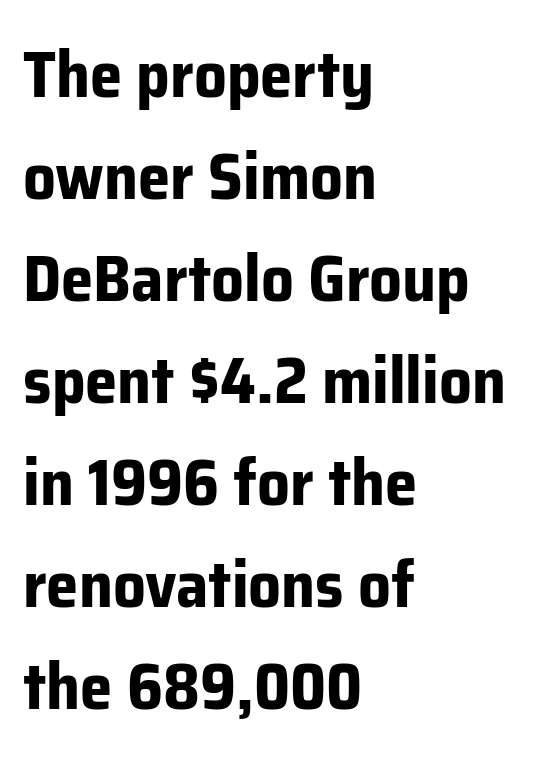
{"serif": "no", "italic": "no", "bold": "yes", "weight": "bold", "width": "normal", "stroke_contrast": "low", "x_height": "medium", "monospaced": "no", "underline": "no", "align": "left", "line_spacing": "normal", "line_spacing_ratio": 1.57, "letter_spacing": "normal", "letter_spacing_em": 0.0, "glyph_px": 65}
